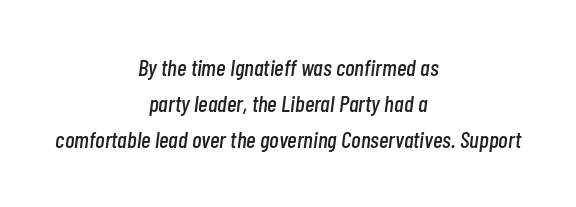
The image shows 23 px text type, italic (leaning right); set centered, normal line spacing (1.57x), normal letter spacing, not underlined.
